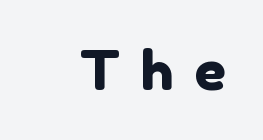
Q: Is the typeface a serif or a sans-serif typeface? A: Sans-serif.
Q: Is the text underlined? A: No.
Q: Is the spacing between letters normal or unusually wide? A: Unusually wide.
Q: Width (condensed, normal, or wide)? A: Normal.
Q: Stroke contrast? A: Low.
Q: x-height? A: Medium.
Q: Monospaced? A: No.
